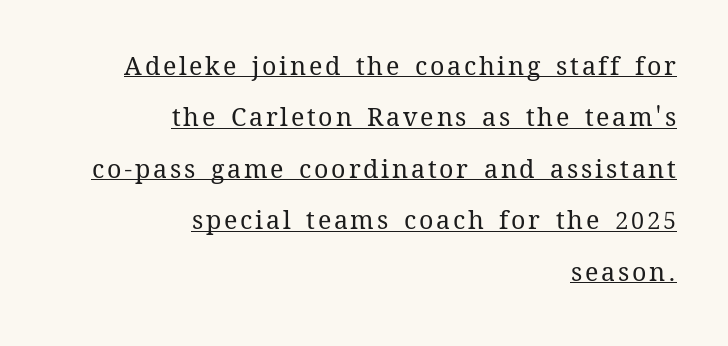
Vertical spacing — loose. Posture: vertical. Emphasis is given by a line drawn under the lettering. The typeface has the unassuming heft of standard copy or less. Typeset ragged left — the right edge is the straight one.
